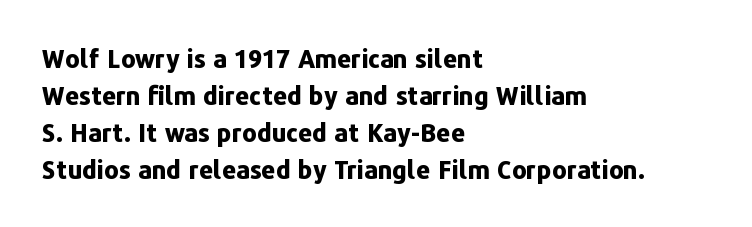
{"italic": "no", "bold": "yes", "underline": "no", "align": "left", "line_spacing": "normal", "line_spacing_ratio": 1.48, "letter_spacing": "normal", "letter_spacing_em": 0.0, "glyph_px": 25}
